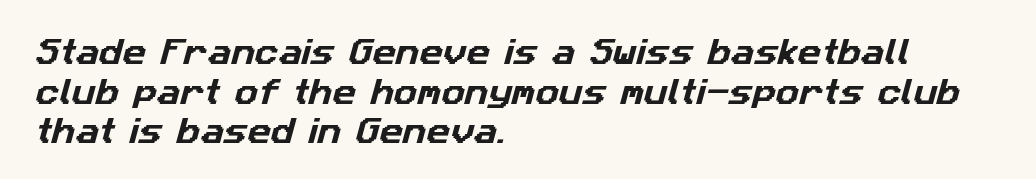
Does extra space separate the letters? No, they use regular spacing. Character widths vary here, with narrow letters taking less room than wide ones. Just letters on the line, the space beneath them empty. Look at the bottom of the vertical strokes: they stop flat, with no serifs. In CSS terms this would be text-align: left.
